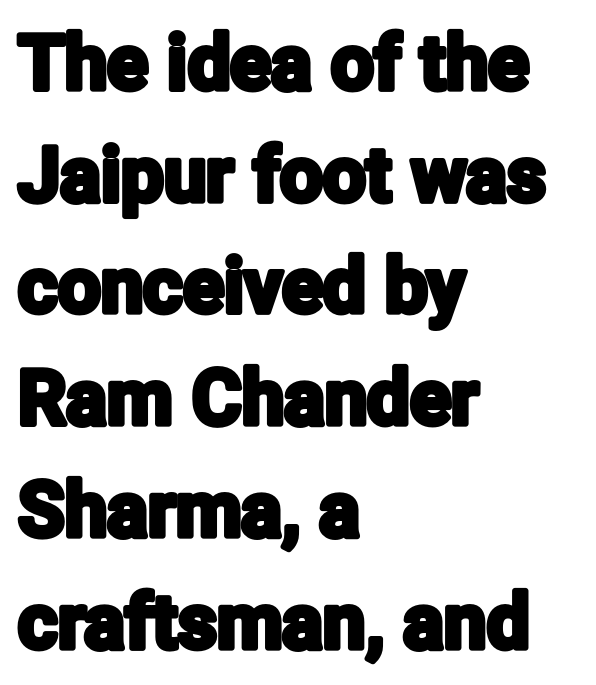
{"serif": "no", "italic": "no", "width": "condensed", "stroke_contrast": "low", "x_height": "medium", "monospaced": "no", "underline": "no", "align": "left", "line_spacing": "normal", "line_spacing_ratio": 1.47, "letter_spacing": "normal", "letter_spacing_em": 0.0, "glyph_px": 76}
